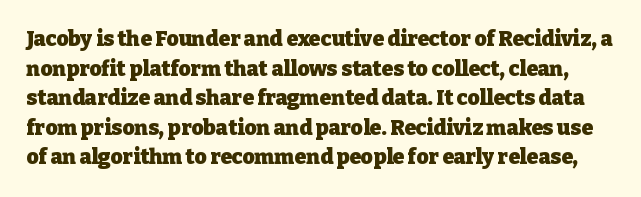
The image shows 21 px bold type, upright; set normal line spacing (1.41x), normal letter spacing, not underlined.
